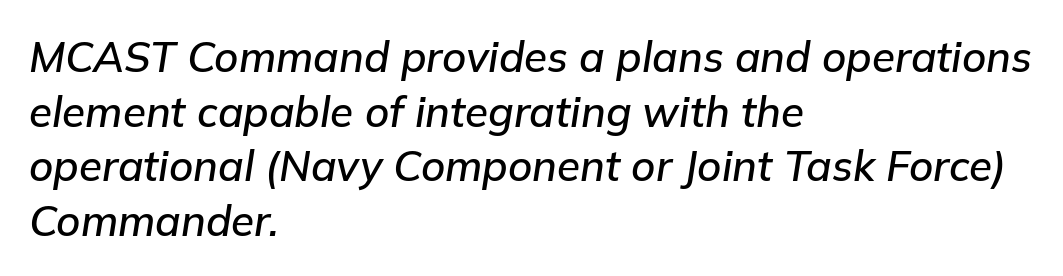
The image shows 42 px text type, italic (leaning right); set left-aligned, normal line spacing (1.3x), normal letter spacing, not underlined; low stroke contrast and a medium x-height.
